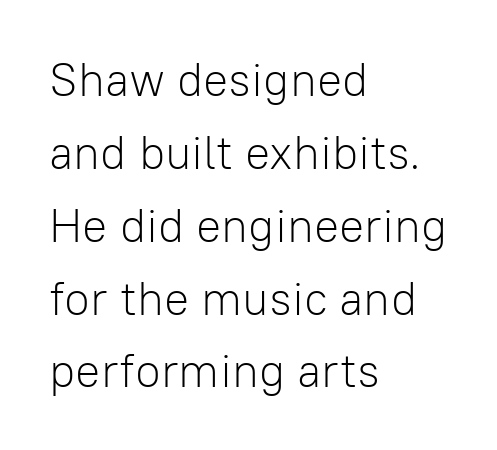
Q: Is the text bold? A: No.
Q: Is the text italic (slanted)? A: No, it is upright.
Q: Is the typeface a serif or a sans-serif typeface? A: Sans-serif.
Q: Is the text underlined? A: No.
Q: How is the paragraph aligned? A: Left-aligned.
Q: Is the spacing between letters normal or unusually wide? A: Normal.
Q: Is the spacing between lines tight, normal or loose? A: Normal.
Q: Width (condensed, normal, or wide)? A: Normal.
Q: Stroke contrast? A: Low.
Q: x-height? A: Medium.
Q: Monospaced? A: No.
